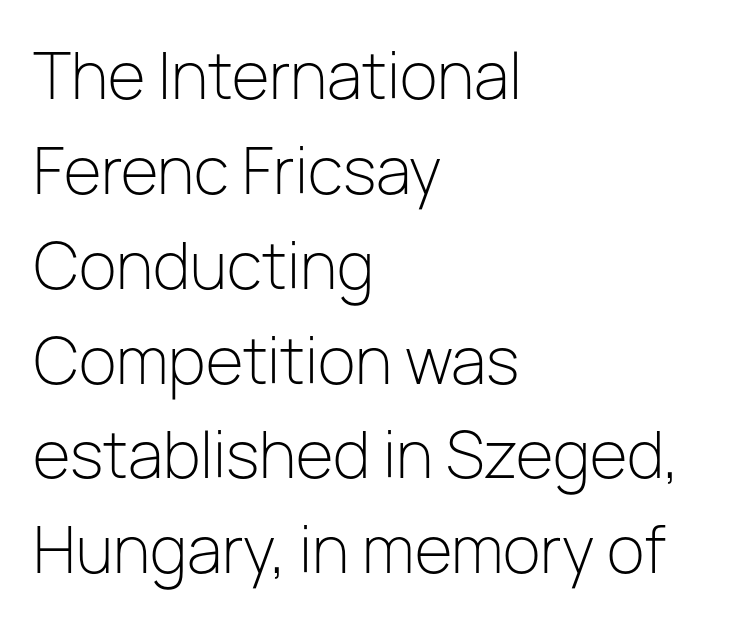
Regarding serifs, this sample does without them. The vertical gap from one line to the next is medium. The specimen reads as upright at a glance. Beneath every word, the page is bare.
